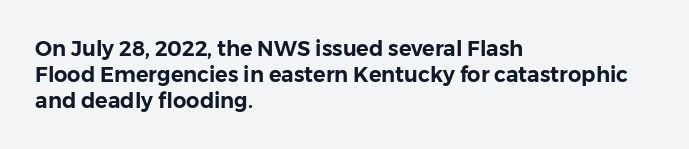
Underline: absent. This rendering uses left alignment, leaving the right contour irregular. A typesetter would mark this as roman, not italic. In terms of letterspacing, this is plain default setting.
